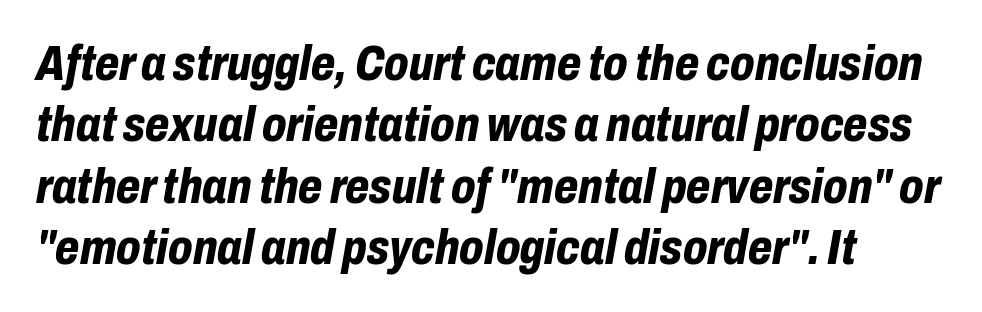
Any mark beneath the type? The region is blank. No extra tracking has been applied to these lines. The glyphs have the mass of a bold cut. The rendering uses natural spacing where letterforms have individual widths. Notice how the stems are inclined rather than vertical — that's the hallmark of italics.
